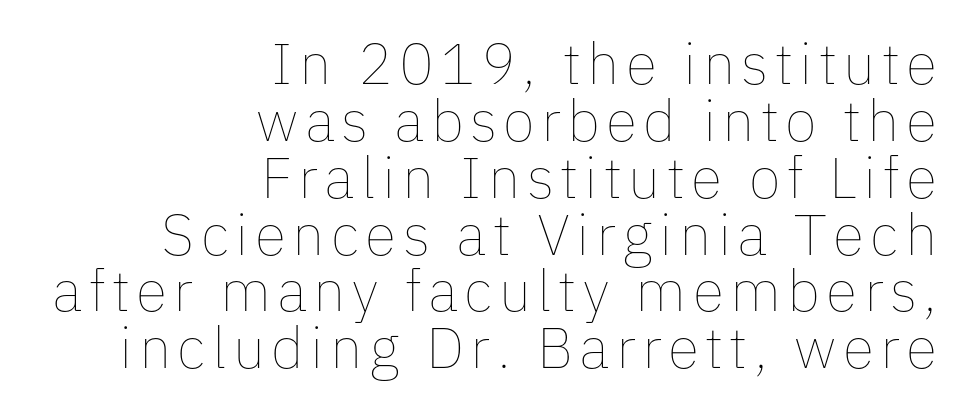
The characters are drawn with everyday or finer stroke widths. Very little white space separates one row of letters from the next. Every stem runs plumb, perpendicular to the baseline. The letters advance in unequal steps, a hallmark of proportional type. Notice how the passage keeps a crisp vertical edge on the right only.
